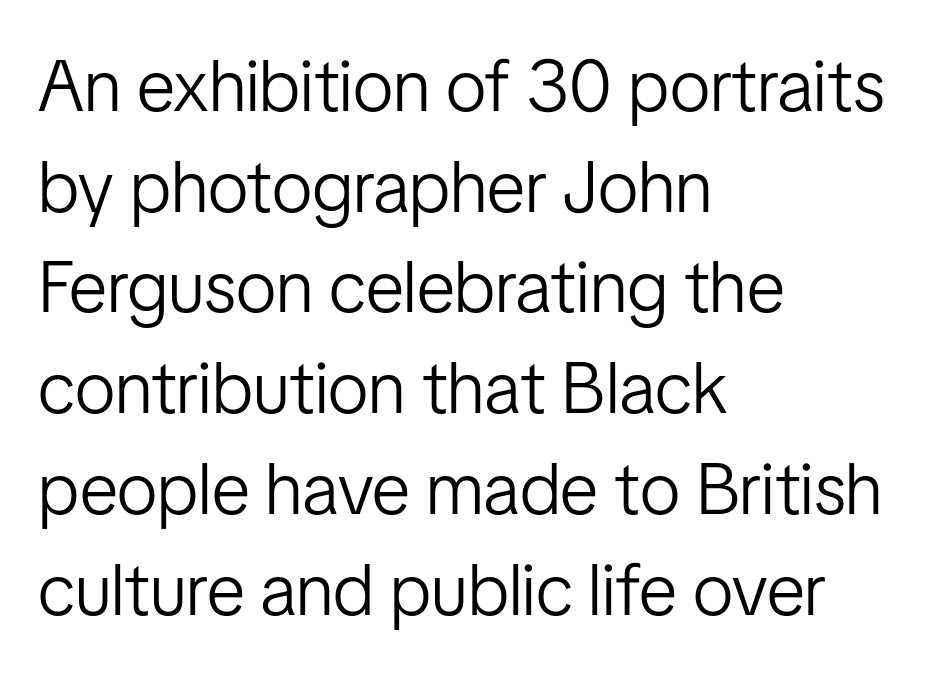
The image shows 73 px light, condensed sans-serif type, upright; set left-aligned, normal line spacing (1.38x), normal letter spacing, not underlined; low stroke contrast and a medium x-height.
